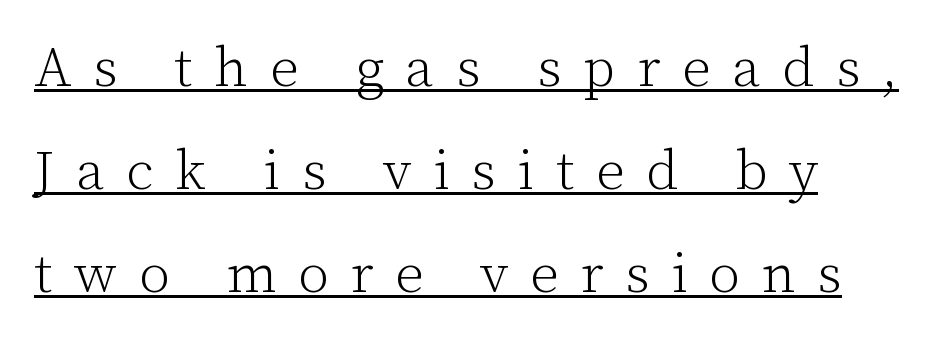
The compositor pushed each line to the left boundary. Here the designer chose a conventional face with non-uniform glyph widths. The lettering stays uniformly vertical, giving the passage a roman look. Letter spacing: wide. Stem width sits at or under what a default text font uses.
